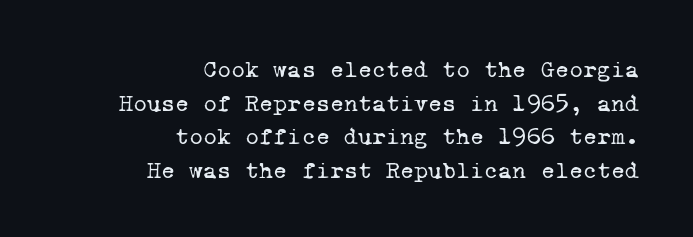
The image shows 24 px text type; set right-aligned, normal line spacing (1.4x), normal letter spacing, not underlined.
